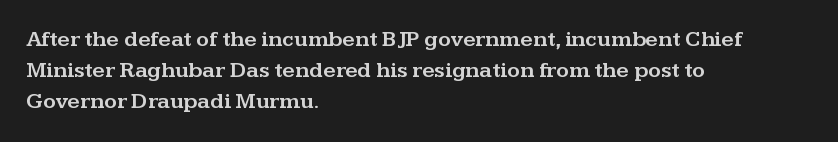
No italicization has been applied; the sample stays upright. The text block is weighted toward the left margin, trailing off unevenly rightward. Each row of text sits above clean, open space. Leading matches the norm, producing a regular column. Nobody touched the tracking dial on this one.
